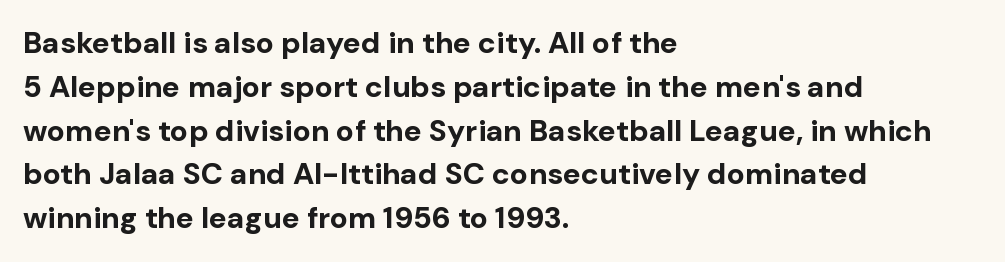
The image shows 30 px bold sans-serif type, upright; set left-aligned, normal line spacing (1.46x), normal letter spacing, not underlined; low stroke contrast and a medium x-height.
